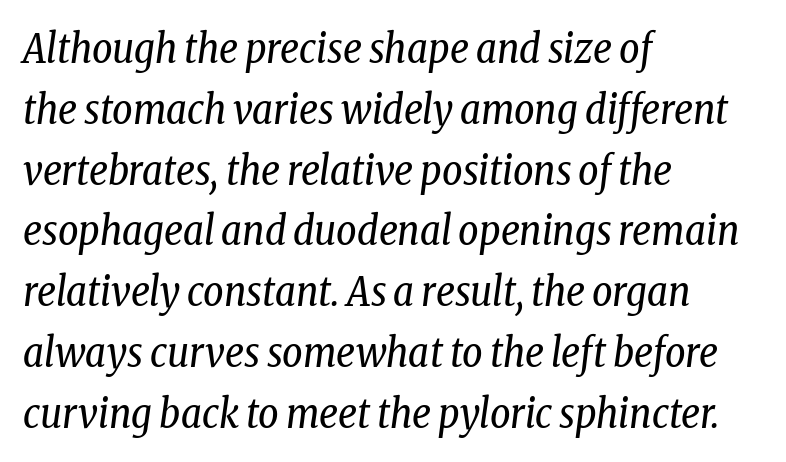
{"serif": "yes", "italic": "yes", "lean": "right", "slant_degrees": 8, "bold": "no", "weight": "regular", "width": "condensed", "stroke_contrast": "low", "x_height": "medium", "monospaced": "no", "underline": "no", "align": "left", "line_spacing": "normal", "line_spacing_ratio": 1.52, "letter_spacing": "normal", "letter_spacing_em": 0.0, "glyph_px": 40}
